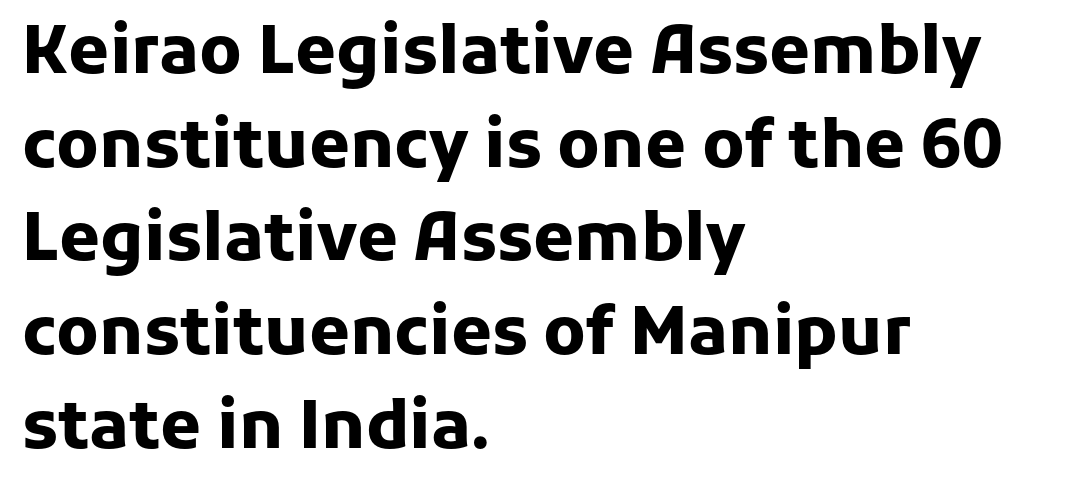
Stroke thickness is high; the sample reads as a true bold. The face used here is proportionally spaced, like ordinary book or web type. Bare-footed words on every line. How would I describe the line gaps? Plain and ordinary. The paragraph shown leans on its left margin. A typesetter would call this zero additional tracking.
